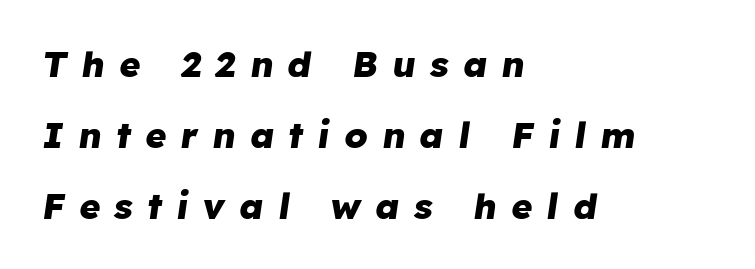
Q: Is the text bold? A: Yes.
Q: Is the text italic (slanted)? A: Yes, it leans right by about 8 degrees.
Q: Is the text underlined? A: No.
Q: How is the paragraph aligned? A: Left-aligned.
Q: Is the spacing between letters normal or unusually wide? A: Unusually wide.
Q: Is the spacing between lines tight, normal or loose? A: Loose.
Q: Width (condensed, normal, or wide)? A: Normal.
Q: Stroke contrast? A: Low.
Q: x-height? A: Medium.
Q: Monospaced? A: No.
